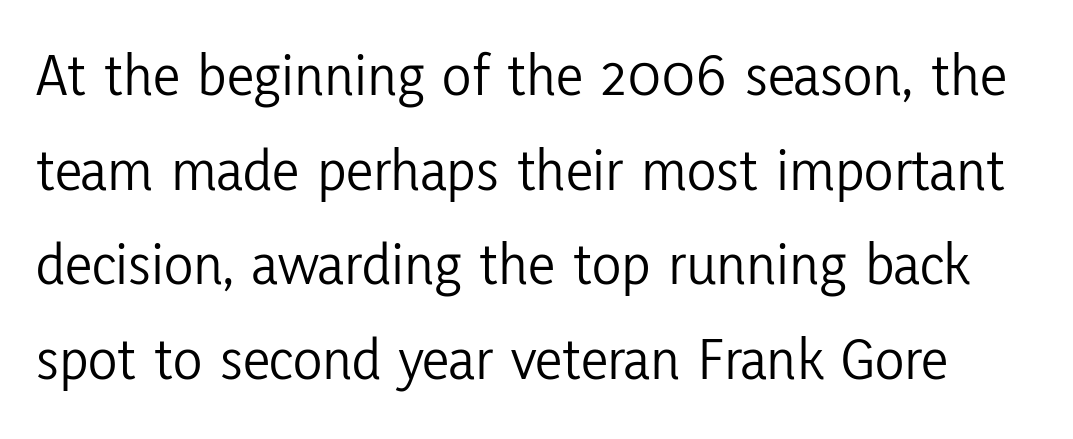
Q: Is the text bold? A: No.
Q: Is the text italic (slanted)? A: No, it is upright.
Q: Is the typeface a serif or a sans-serif typeface? A: Sans-serif.
Q: Is the text underlined? A: No.
Q: Is the spacing between letters normal or unusually wide? A: Normal.
Q: Is the spacing between lines tight, normal or loose? A: Normal.
Q: Width (condensed, normal, or wide)? A: Condensed.
Q: Stroke contrast? A: Low.
Q: x-height? A: Medium.
Q: Monospaced? A: No.
